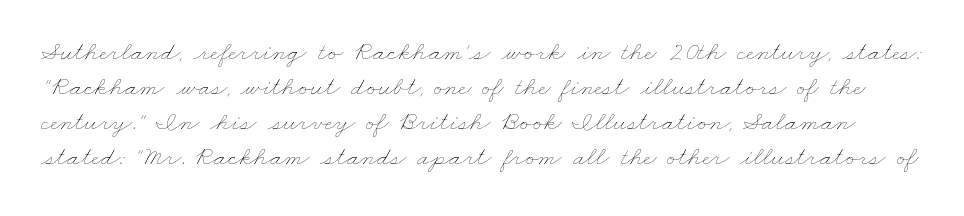
Q: Is the text bold? A: No.
Q: Is the text underlined? A: No.
Q: Is the spacing between letters normal or unusually wide? A: Normal.
Q: Is the spacing between lines tight, normal or loose? A: Normal.
